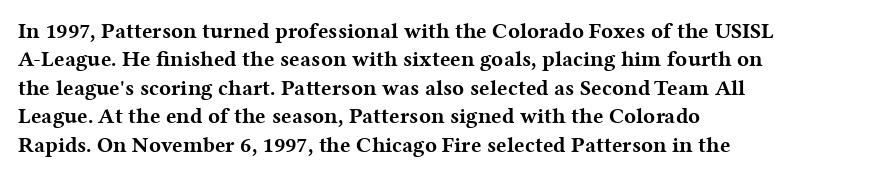
Q: Is the text bold? A: Yes.
Q: Is the text italic (slanted)? A: No, it is upright.
Q: Is the text underlined? A: No.
Q: How is the paragraph aligned? A: Left-aligned.
Q: Is the spacing between letters normal or unusually wide? A: Normal.
Q: Is the spacing between lines tight, normal or loose? A: Normal.
